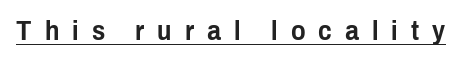
In terms of letterspacing, this is a distinctly airy, spread setting. Caption: lettering with a line underneath. Tall strokes in this sample are plumb rather than angled.
